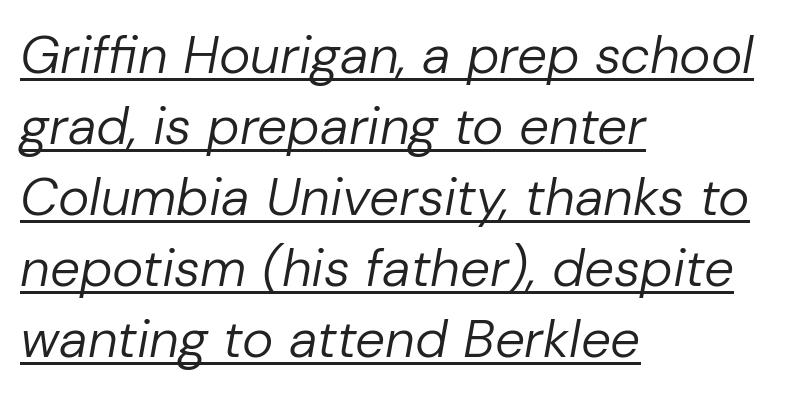
Q: Is the text bold? A: No.
Q: Is the text italic (slanted)? A: Yes, it leans right by about 10 degrees.
Q: Is the text underlined? A: Yes.
Q: How is the paragraph aligned? A: Left-aligned.
Q: Is the spacing between letters normal or unusually wide? A: Normal.
Q: Is the spacing between lines tight, normal or loose? A: Normal.
Q: Width (condensed, normal, or wide)? A: Normal.
Q: Stroke contrast? A: Low.
Q: x-height? A: Medium.
Q: Monospaced? A: No.
